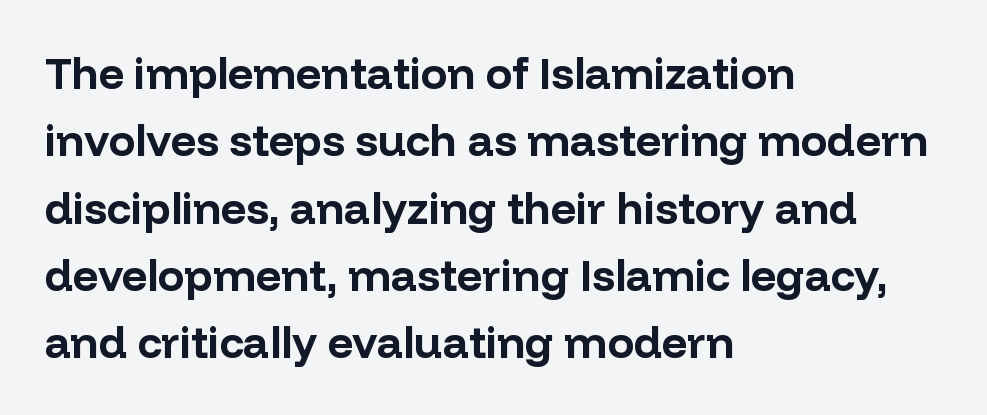
This sample has the flowing, uneven cadence of proportional lettering. How heavy is the stroke? Heavy — this is a bold. Descenders hang freely into open space. Unlike italic type, these characters show no tilt at all.
